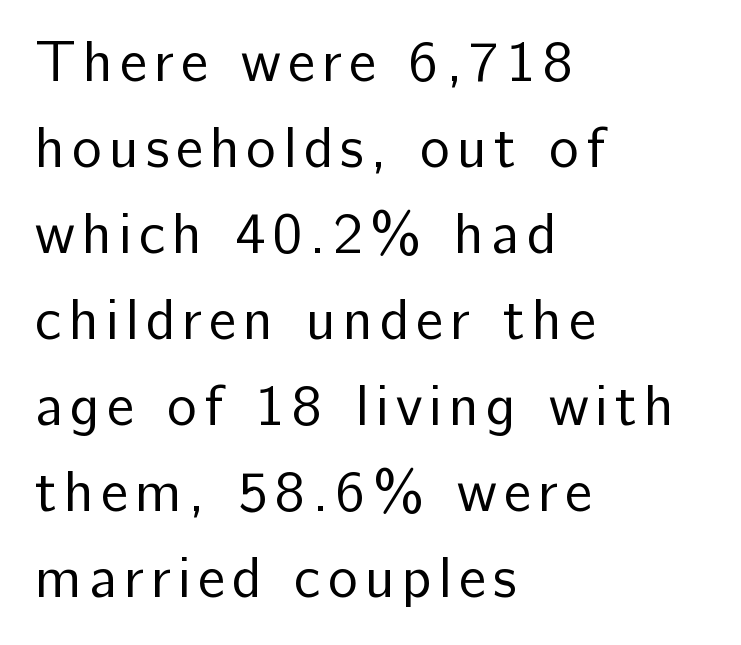
Q: Is the text bold? A: No.
Q: Is the text italic (slanted)? A: No, it is upright.
Q: Is the typeface a serif or a sans-serif typeface? A: Sans-serif.
Q: Is the text underlined? A: No.
Q: How is the paragraph aligned? A: Left-aligned.
Q: Is the spacing between lines tight, normal or loose? A: Normal.
Q: Width (condensed, normal, or wide)? A: Normal.
Q: Stroke contrast? A: Low.
Q: x-height? A: Medium.
Q: Monospaced? A: No.
